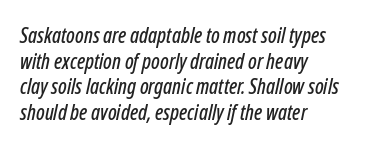
{"italic": "yes", "lean": "right", "slant_degrees": 12, "underline": "no", "align": "left", "line_spacing_ratio": 1.22, "letter_spacing": "normal", "letter_spacing_em": 0.0, "glyph_px": 21}
